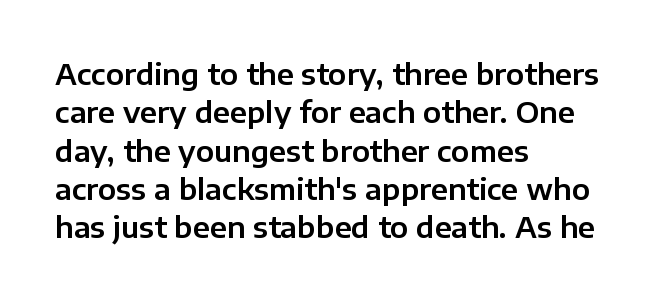
Baseline-to-baseline distance is the conventional proportion of letter height. This sample is left-justified, so line endings fall wherever the words run out. The face used here is proportionally spaced, like ordinary book or web type. Has an underline been added? It has not. In terms of letterform style, serifs are entirely absent. Style check: upright.
